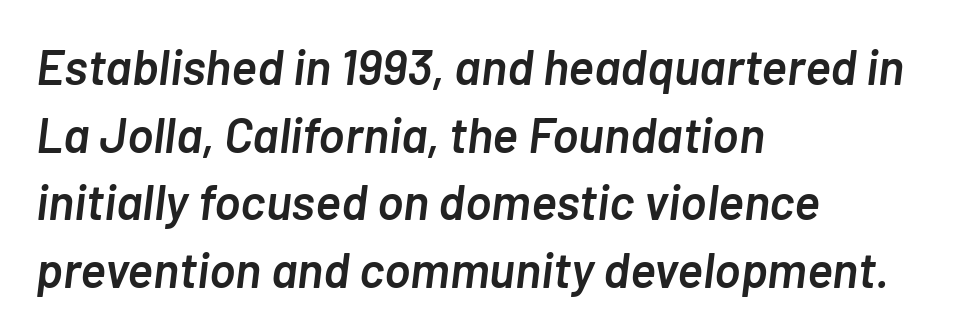
The image shows 49 px semibold type, italic (leaning right); set left-aligned, normal line spacing (1.38x), normal letter spacing, not underlined; low stroke contrast and a medium x-height.
